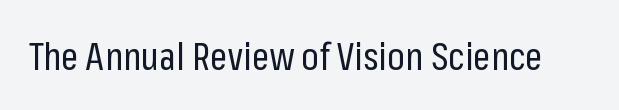
Q: Is the text bold? A: No.
Q: Is the text italic (slanted)? A: No, it is upright.
Q: Is the typeface a serif or a sans-serif typeface? A: Sans-serif.
Q: Is the text underlined? A: No.
Q: Is the spacing between letters normal or unusually wide? A: Normal.
Q: Width (condensed, normal, or wide)? A: Condensed.
Q: Stroke contrast? A: Low.
Q: x-height? A: Medium.
Q: Monospaced? A: No.
